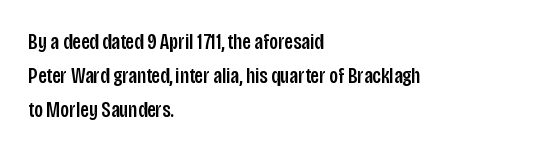
Q: Is the text italic (slanted)? A: No, it is upright.
Q: Is the text underlined? A: No.
Q: How is the paragraph aligned? A: Left-aligned.
Q: Is the spacing between letters normal or unusually wide? A: Normal.
Q: Is the spacing between lines tight, normal or loose? A: Normal.
